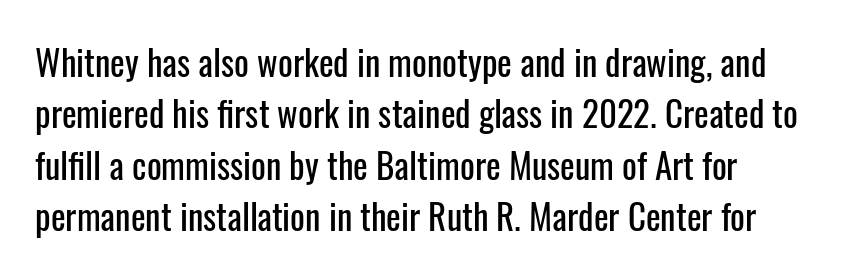
Q: Is the text italic (slanted)? A: No, it is upright.
Q: Is the typeface a serif or a sans-serif typeface? A: Sans-serif.
Q: Is the text underlined? A: No.
Q: How is the paragraph aligned? A: Left-aligned.
Q: Is the spacing between letters normal or unusually wide? A: Normal.
Q: Is the spacing between lines tight, normal or loose? A: Normal.
Q: Width (condensed, normal, or wide)? A: Condensed.
Q: Stroke contrast? A: Low.
Q: x-height? A: Medium.
Q: Monospaced? A: No.
